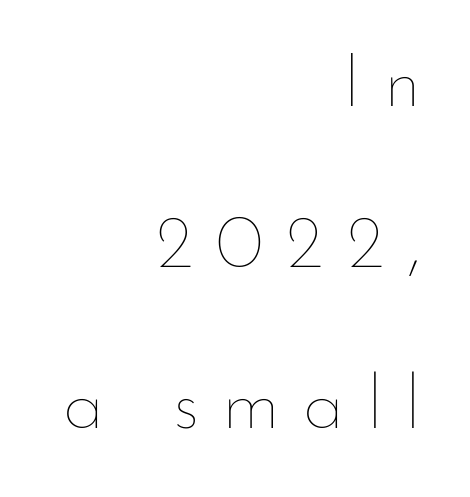
Leading: increased. These lines are rendered in a variable-pitch font. Which margin do the lines hug? The right one — the left edge is uneven. A light-to-regular cut is what we see here. Tall strokes in this sample are plumb rather than angled. The string is rendered with underlining switched off.
